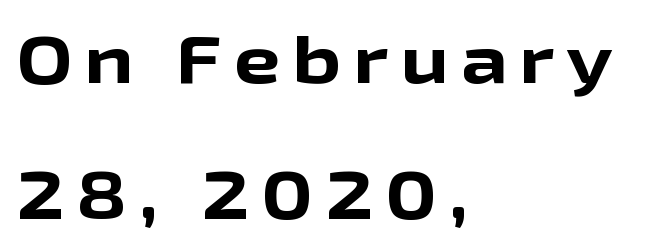
The space between consecutive lines is lavish. Classification — sans serif. Thick stems and heavy bowls — unmistakably bold. Descenders are the only things crossing below the line. The specimen reads as upright at a glance. In CSS terms this would be text-align: left.
